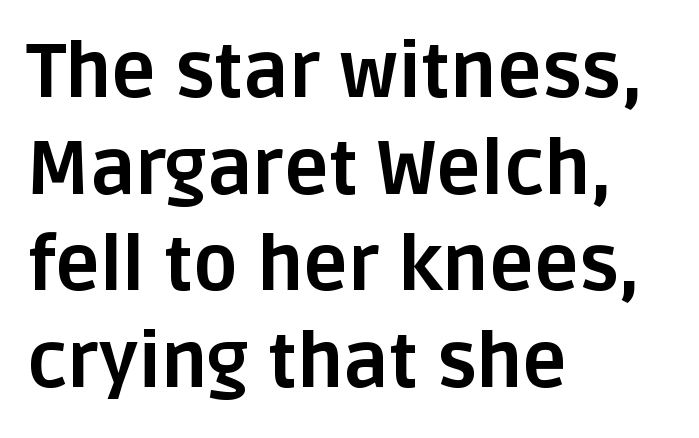
The image shows 75 px bold sans-serif type, upright; set left-aligned, normal line spacing (1.29x), normal letter spacing, not underlined; low stroke contrast and a large x-height.
